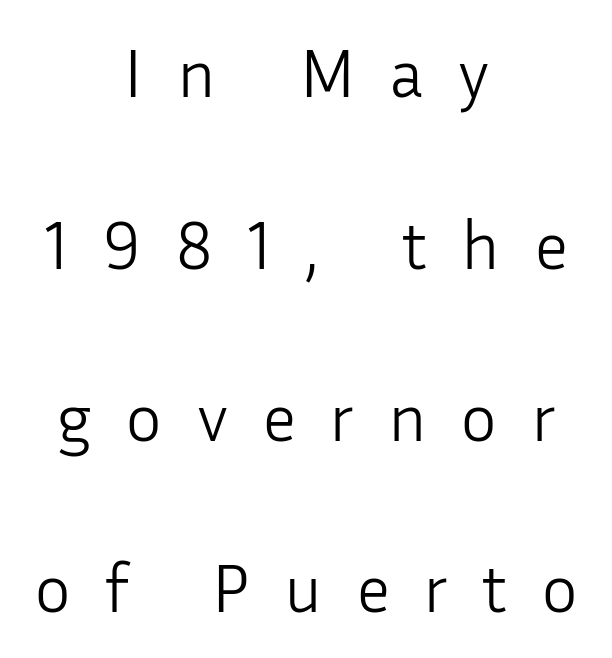
The image shows 69 px light sans-serif type, upright; set centered, loose line spacing (2.49x), unusually wide letter spacing (+0.49 em), not underlined; low stroke contrast and a medium x-height.
